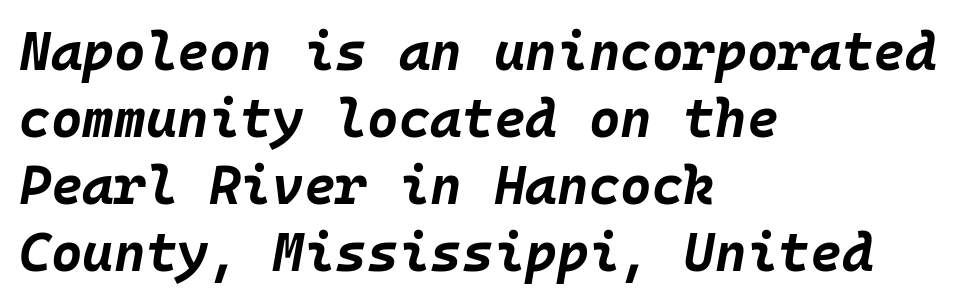
The image shows 54 px bold type, italic (leaning right), monospaced; set left-aligned, line spacing 1.24x, normal letter spacing, not underlined; low stroke contrast and a large x-height.
